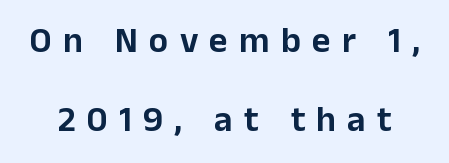
{"serif": "no", "italic": "no", "width": "normal", "stroke_contrast": "low", "x_height": "medium", "monospaced": "no", "underline": "no", "line_spacing": "loose", "line_spacing_ratio": 2.19, "letter_spacing": "wide", "letter_spacing_em": 0.31, "glyph_px": 36}
